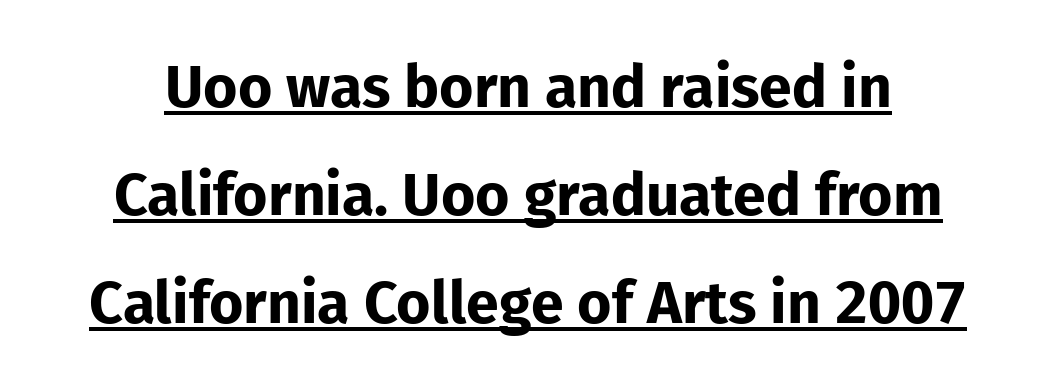
Q: Is the text bold? A: Yes.
Q: Is the text italic (slanted)? A: No, it is upright.
Q: Is the typeface a serif or a sans-serif typeface? A: Sans-serif.
Q: Is the text underlined? A: Yes.
Q: Is the spacing between letters normal or unusually wide? A: Normal.
Q: Width (condensed, normal, or wide)? A: Normal.
Q: Stroke contrast? A: Low.
Q: x-height? A: Medium.
Q: Monospaced? A: No.
